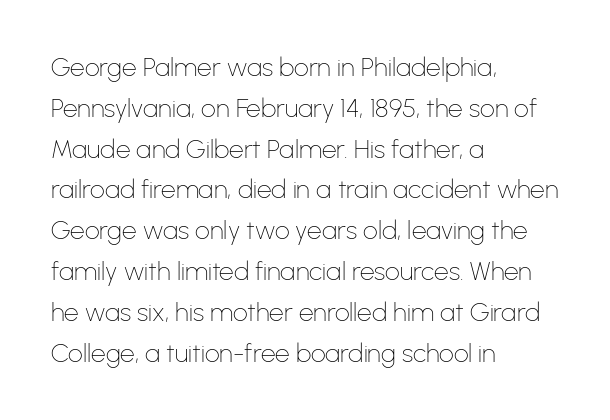
Q: Is the text bold? A: No.
Q: Is the text italic (slanted)? A: No, it is upright.
Q: Is the text underlined? A: No.
Q: How is the paragraph aligned? A: Left-aligned.
Q: Is the spacing between letters normal or unusually wide? A: Normal.
Q: Is the spacing between lines tight, normal or loose? A: Normal.
